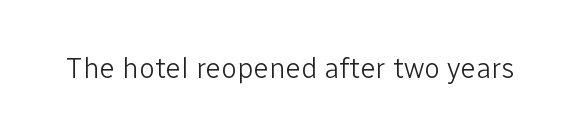
The image shows 29 px light sans-serif type, upright; set normal letter spacing, not underlined; low stroke contrast and a medium x-height.
